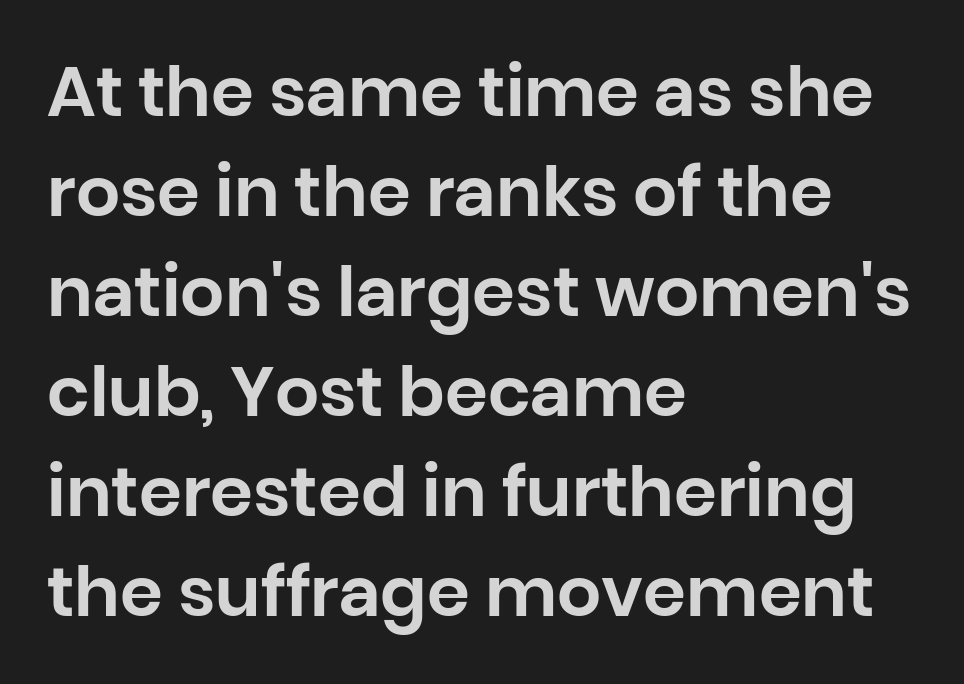
Q: Is the text italic (slanted)? A: No, it is upright.
Q: Is the typeface a serif or a sans-serif typeface? A: Sans-serif.
Q: Is the text underlined? A: No.
Q: How is the paragraph aligned? A: Left-aligned.
Q: Is the spacing between letters normal or unusually wide? A: Normal.
Q: Is the spacing between lines tight, normal or loose? A: Normal.
Q: Width (condensed, normal, or wide)? A: Normal.
Q: Stroke contrast? A: Low.
Q: x-height? A: Large.
Q: Monospaced? A: No.
